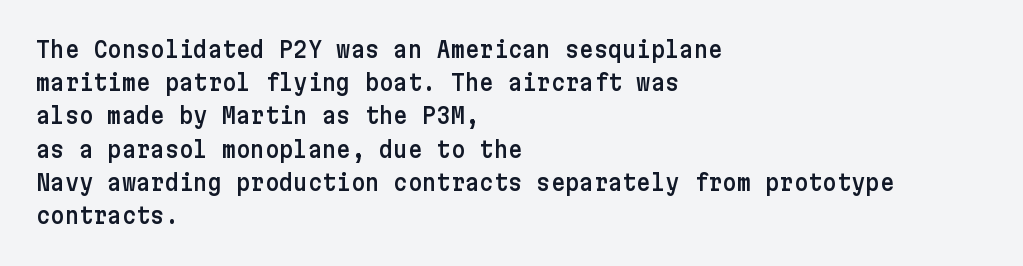
The image shows 22 px text type, upright; set left-aligned, normal line spacing (1.51x), normal letter spacing, not underlined.
